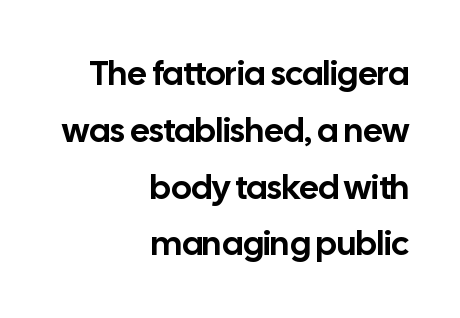
{"serif": "no", "italic": "no", "width": "normal", "stroke_contrast": "low", "x_height": "medium", "monospaced": "no", "underline": "no", "align": "right", "line_spacing": "normal", "line_spacing_ratio": 1.67, "letter_spacing": "normal", "letter_spacing_em": 0.0, "glyph_px": 34}
